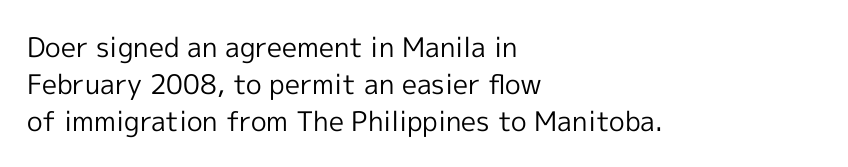
Reading down the block, your eye returns to a fixed left position each line. Tall strokes in this sample are plumb rather than angled. The rendering uses a moderate line-height, typical for paragraphs. This is not heavy type; no bold has been used. Any mark beneath the type? The region is blank. Each word holds together tightly as a unit, with standard inter-letter gaps.
